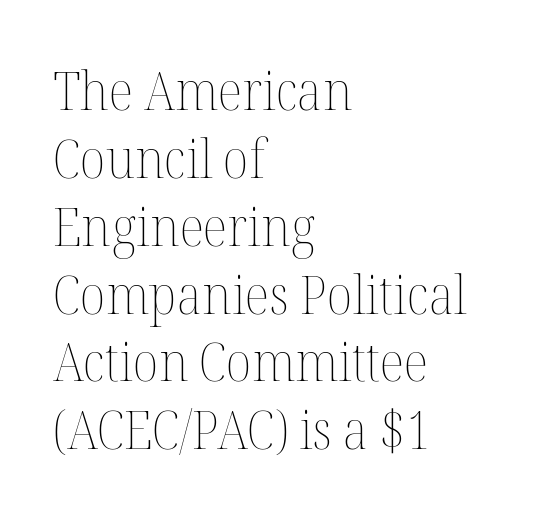
{"italic": "no", "bold": "no", "weight": "thin", "width": "normal", "stroke_contrast": "medium", "x_height": "medium", "monospaced": "no", "underline": "no", "align": "left", "line_spacing": "normal", "line_spacing_ratio": 1.28, "letter_spacing": "normal", "letter_spacing_em": 0.0, "glyph_px": 53}
